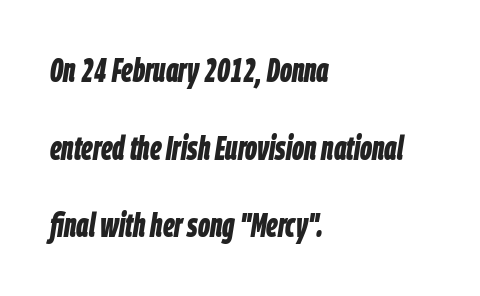
{"italic": "yes", "lean": "right", "slant_degrees": 9, "bold": "yes", "weight": "bold", "width": "condensed", "stroke_contrast": "low", "x_height": "large", "monospaced": "no", "underline": "no", "align": "left", "line_spacing": "loose", "line_spacing_ratio": 2.35, "letter_spacing": "normal", "letter_spacing_em": 0.0, "glyph_px": 33}
